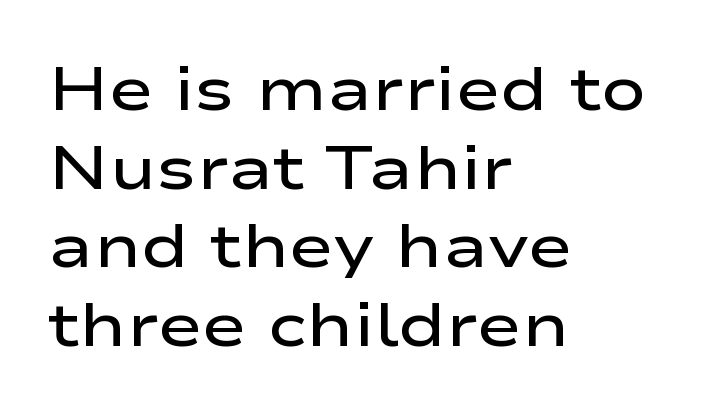
These lines are set flush left with a ragged right edge. The words here are not underlined. The rendering uses a moderate line-height, typical for paragraphs. Proportional: the letters do not fall into vertical columns. A somewhat darkened texture: the type is semibold rather than bold.
